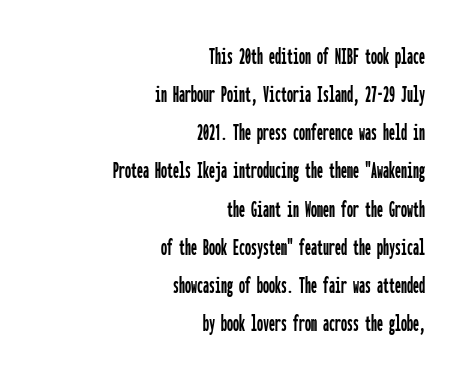
The image shows 24 px text type, upright; set right-aligned, normal line spacing (1.59x), normal letter spacing, not underlined.
